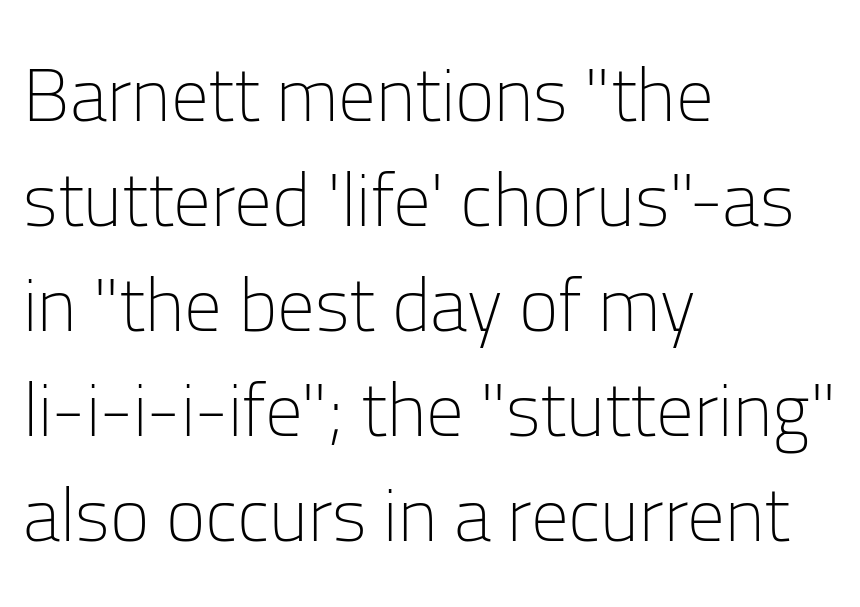
Is the letter spacing exaggerated? No — it looks like the ordinary default. The ragged edge is on the right, which tells us the setting is flush left. Ascenders rise straight up at ninety degrees. Quick note: interline space is typical.
